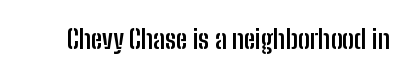
Q: Is the text bold? A: Yes.
Q: Is the text italic (slanted)? A: No, it is upright.
Q: Is the text underlined? A: No.
Q: Is the spacing between letters normal or unusually wide? A: Normal.
